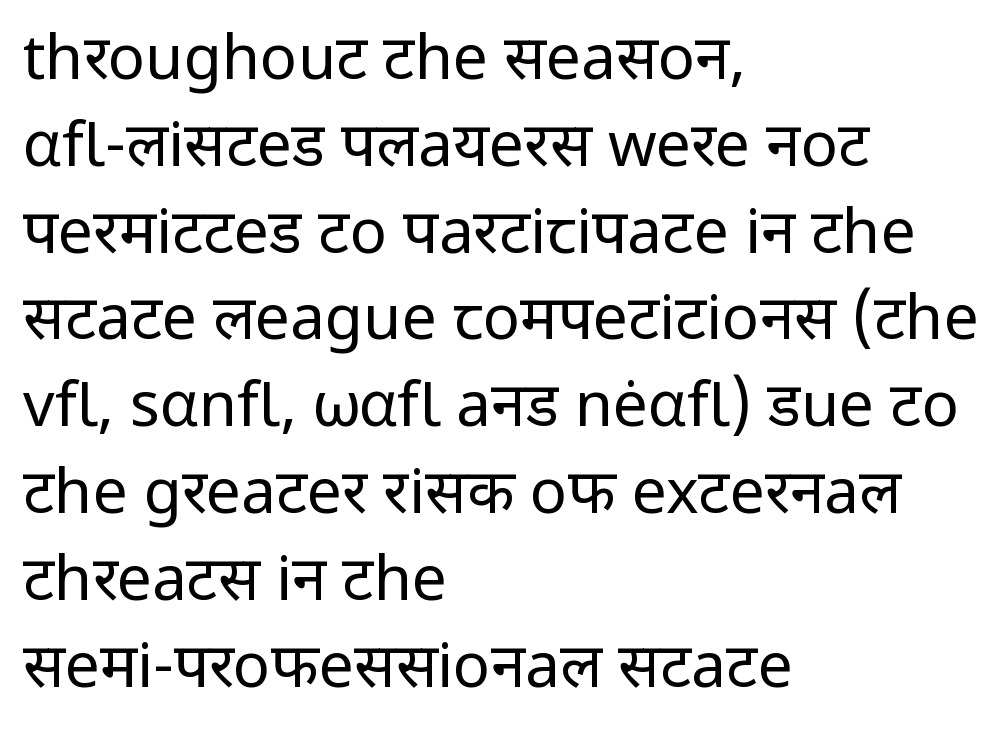
{"serif": "no", "italic": "no", "bold": "no", "weight": "regular", "width": "normal", "stroke_contrast": "low", "x_height": "medium", "monospaced": "no", "underline": "no", "align": "left", "line_spacing": "normal", "line_spacing_ratio": 1.4, "letter_spacing": "normal", "letter_spacing_em": 0.0, "glyph_px": 62}
